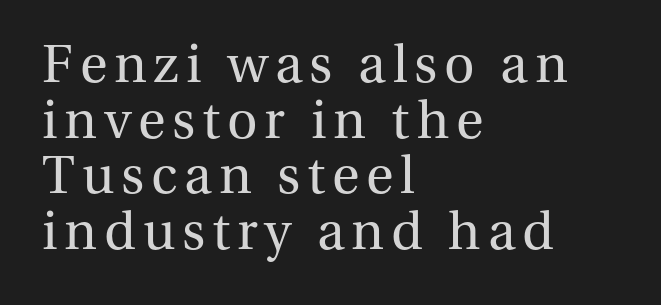
Q: Is the text bold? A: No.
Q: Is the text italic (slanted)? A: No, it is upright.
Q: Is the typeface a serif or a sans-serif typeface? A: Serif.
Q: Is the text underlined? A: No.
Q: How is the paragraph aligned? A: Left-aligned.
Q: Is the spacing between lines tight, normal or loose? A: Tight.
Q: Width (condensed, normal, or wide)? A: Normal.
Q: Stroke contrast? A: Medium.
Q: x-height? A: Medium.
Q: Monospaced? A: No.
